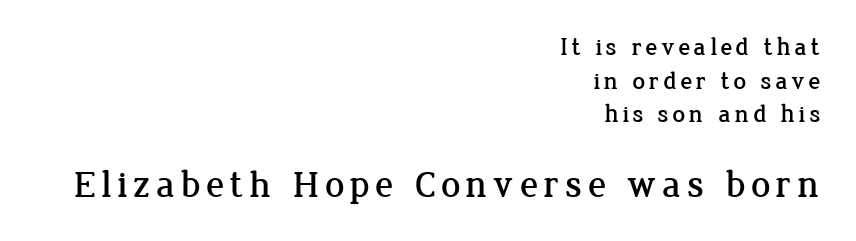
The image shows 38 px serif type, upright; set right-aligned, normal line spacing (1.35x), not underlined; the second (bottom) block is 1.52x larger; low stroke contrast and a medium x-height.
